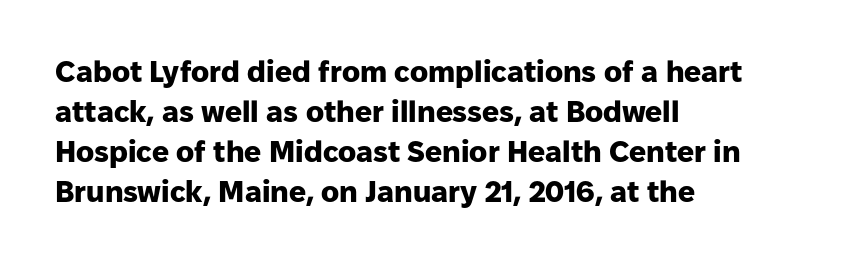
{"serif": "no", "italic": "no", "bold": "yes", "weight": "heavy", "width": "normal", "stroke_contrast": "low", "x_height": "medium", "monospaced": "no", "underline": "no", "align": "left", "line_spacing": "normal", "line_spacing_ratio": 1.33, "letter_spacing": "normal", "letter_spacing_em": 0.0, "glyph_px": 30}
